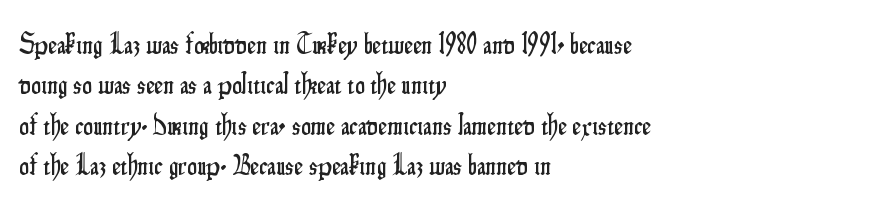
Has an underline been added? It has not. Students, observe: this is what conventionally led text looks like. Quick note: not italic, upright. The letters sit at their default tracking, neither squeezed nor spread. This rendering employs a face without finishing strokes, i.e., a sans-serif.
